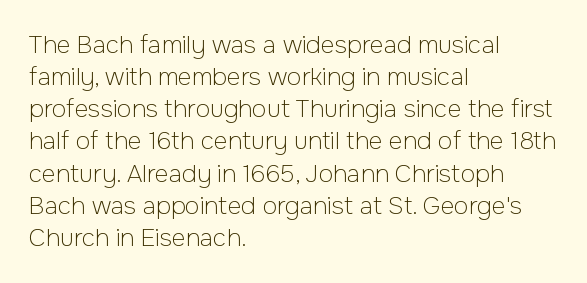
{"italic": "no", "bold": "no", "underline": "no", "align": "left", "line_spacing": "normal", "line_spacing_ratio": 1.34, "letter_spacing": "normal", "letter_spacing_em": 0.0, "glyph_px": 24}
